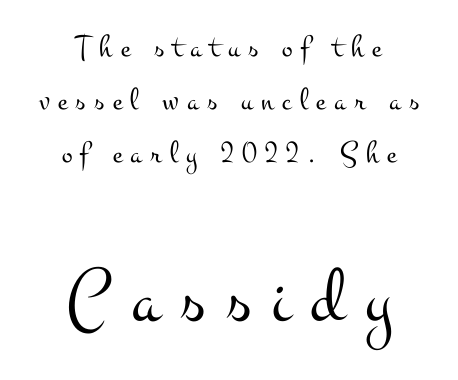
{"serif": "yes", "bold": "no", "weight": "light", "width": "wide", "stroke_contrast": "medium", "x_height": "small", "monospaced": "no", "underline": "no", "align": "center", "line_spacing": "normal", "line_spacing_ratio": 1.65, "letter_spacing": "wide", "letter_spacing_em": 0.26, "larger_block": "second", "size_ratio": 2.47, "glyph_px": 79}
